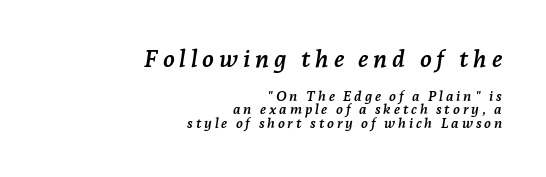
The image shows 24 px bold type, italic (leaning right); set right-aligned, tight line spacing (0.98x), unusually wide letter spacing (+0.2 em), not underlined; the first (top) block is 1.71x larger.
